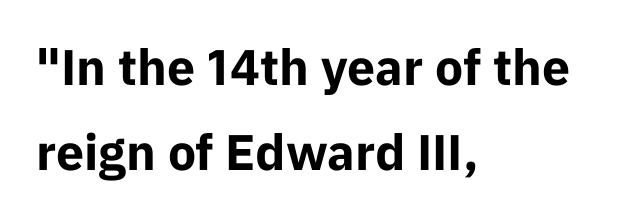
Q: Is the text bold? A: Yes.
Q: Is the text italic (slanted)? A: No, it is upright.
Q: Is the typeface a serif or a sans-serif typeface? A: Sans-serif.
Q: Is the text underlined? A: No.
Q: How is the paragraph aligned? A: Left-aligned.
Q: Is the spacing between letters normal or unusually wide? A: Normal.
Q: Width (condensed, normal, or wide)? A: Normal.
Q: Stroke contrast? A: Low.
Q: x-height? A: Medium.
Q: Monospaced? A: No.
